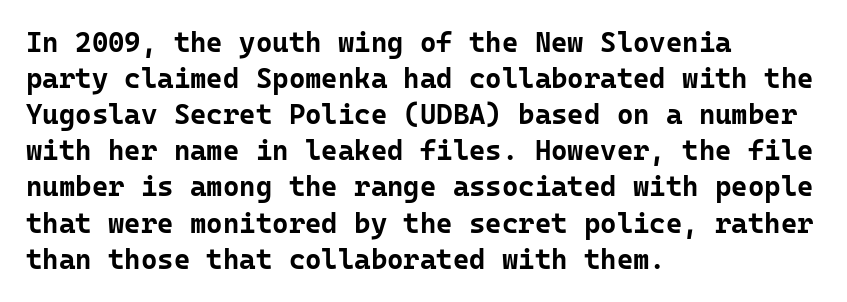
The rendering uses a bold face; every stroke is thick and dark. Every row of glyphs begins at an identical x-position on the left. Posture: straight, roman, zero tilt. Descenders hang freely into open space. The face used here is rendered with its standard letterfit. Successive baselines arrive at the customary interval.
